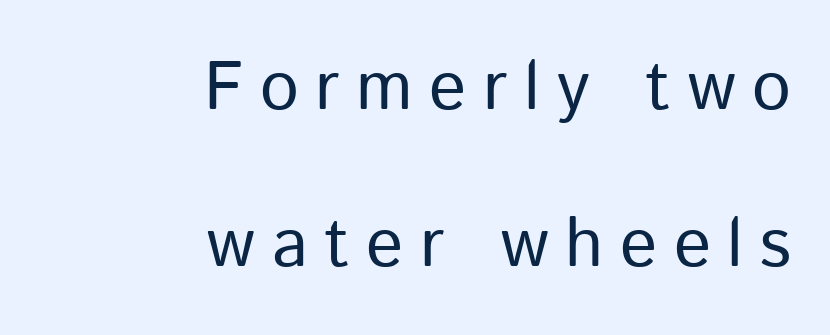
You could not count columns in this text — the font is proportionally spaced. Tracking value appears strongly positive — letters spread wide. All the whitespace from short lines collects on the left. Think standard paragraph weight, or any step lighter than that. Honestly, there is no underline to notice here at all. Characters remain perfectly vertical along every line.
